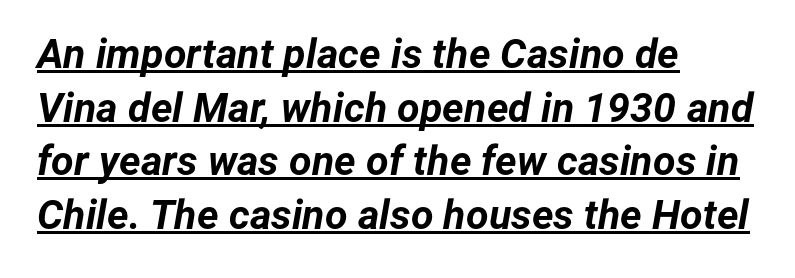
Q: Is the text bold? A: Yes.
Q: Is the text italic (slanted)? A: Yes, it leans right by about 12 degrees.
Q: Is the text underlined? A: Yes.
Q: How is the paragraph aligned? A: Left-aligned.
Q: Is the spacing between letters normal or unusually wide? A: Normal.
Q: Is the spacing between lines tight, normal or loose? A: Normal.
Q: Width (condensed, normal, or wide)? A: Normal.
Q: Stroke contrast? A: Low.
Q: x-height? A: Medium.
Q: Monospaced? A: No.
